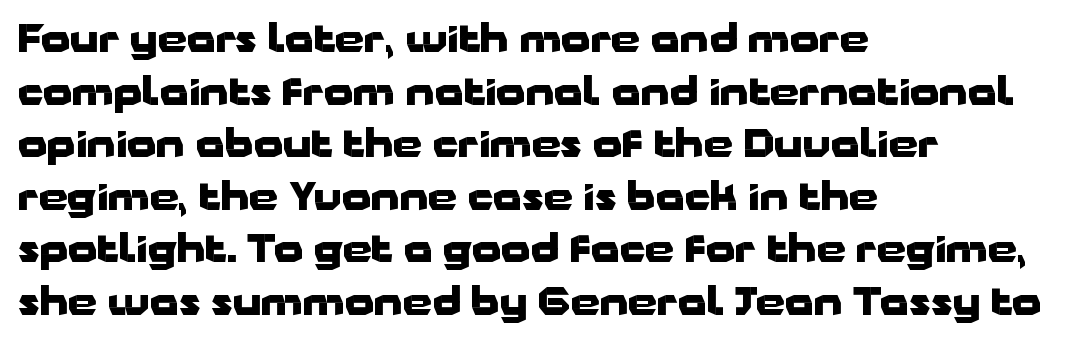
Descender tails drop into unmarked territory. Evenly set lines give the paragraph a standard silhouette. The passage shown is typed in a proportional face where columns would drift. The glyphs in this specimen are sans serif. This sample is left-justified, so line endings fall wherever the words run out.
